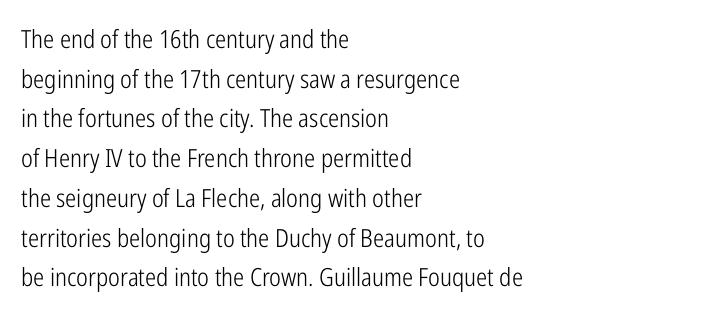
{"italic": "no", "bold": "no", "underline": "no", "align": "left", "line_spacing": "normal", "line_spacing_ratio": 1.59, "letter_spacing": "normal", "letter_spacing_em": 0.0, "glyph_px": 25}
